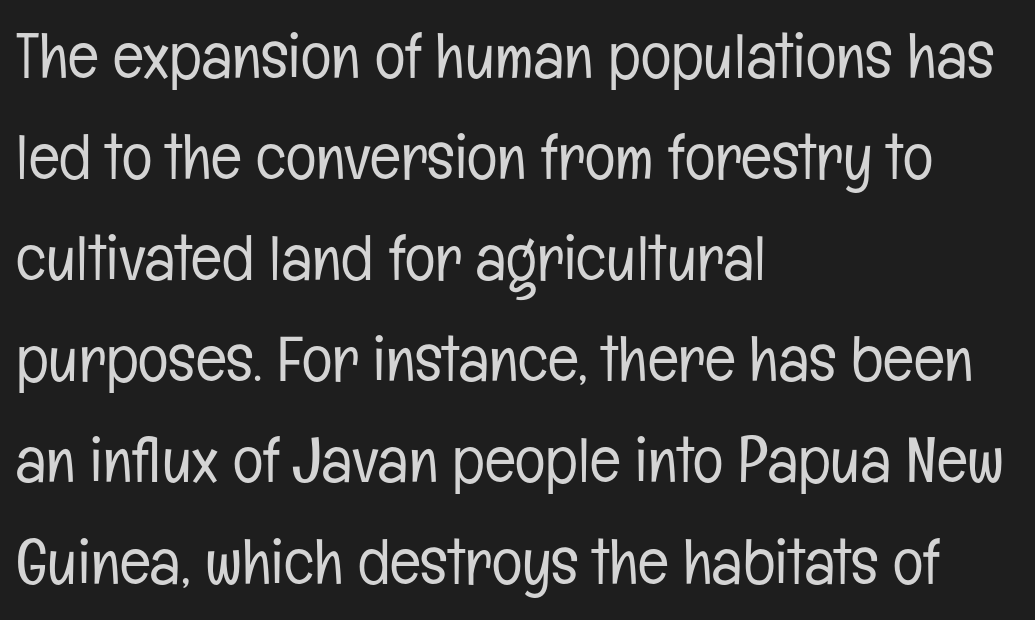
Clear beneath every line of the passage. Spacing verdict: proportional, widths tailored to each character. No chunkiness to these letters — they're not bold. Is this a sans? Yes — the strokes have no serifs.
